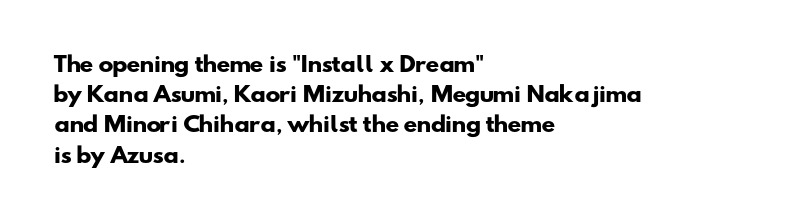
The image shows 20 px bold type; set left-aligned, normal line spacing (1.51x), normal letter spacing, not underlined.
